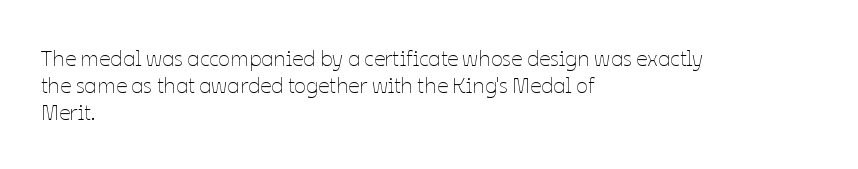
Q: Is the text bold? A: No.
Q: Is the text italic (slanted)? A: No, it is upright.
Q: Is the text underlined? A: No.
Q: How is the paragraph aligned? A: Left-aligned.
Q: Is the spacing between letters normal or unusually wide? A: Normal.
